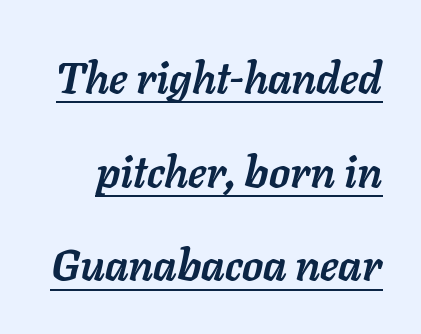
The image shows 43 px semibold type, italic (leaning right); set loose line spacing (2.18x), normal letter spacing, underlined; low stroke contrast and a medium x-height.
